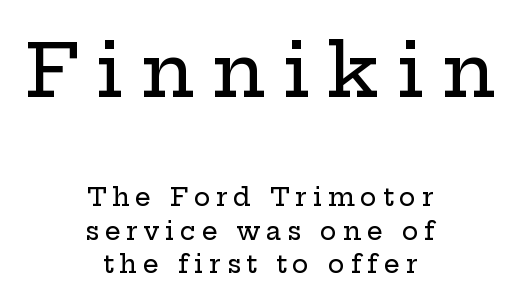
The image shows 74 px wide serif type, upright; set centered, normal line spacing (1.34x), unusually wide letter spacing (+0.23 em), not underlined; the first (top) block is 2.96x larger; low stroke contrast and a medium x-height.
